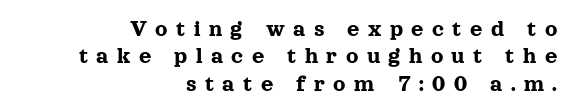
In CSS terms this would be text-align: right. Posture: upright roman. Any mark beneath the type? The region is blank. Glyph-to-glyph distance is far greater than everyday printed text. This block would grow much taller if given ordinary leading; it's compressed now.
